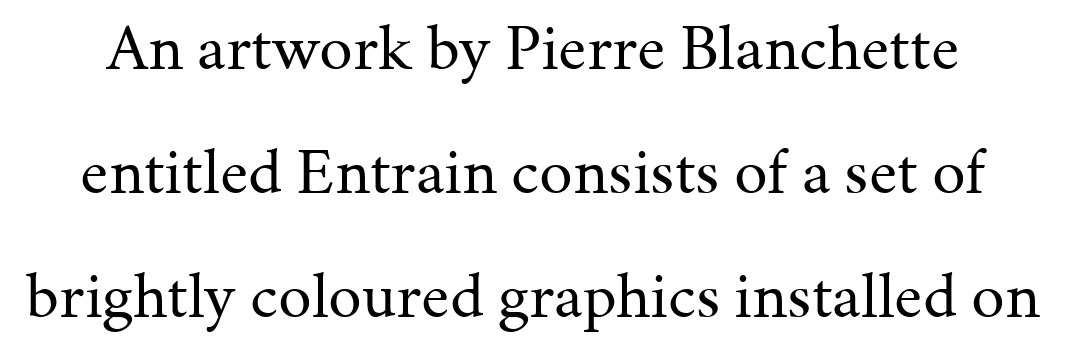
The image shows 67 px regular-weight serif type, upright; set line spacing 1.85x, normal letter spacing, not underlined; medium stroke contrast and a medium x-height.
